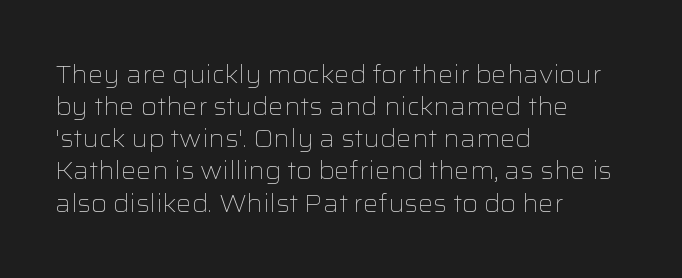
{"italic": "no", "bold": "no", "underline": "no", "align": "left", "line_spacing": "normal", "line_spacing_ratio": 1.34, "letter_spacing": "normal", "letter_spacing_em": 0.0, "glyph_px": 24}
